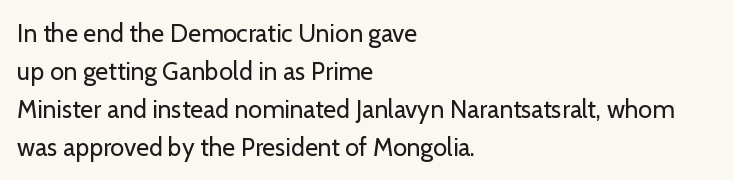
Q: Is the text bold? A: No.
Q: Is the text italic (slanted)? A: No, it is upright.
Q: Is the text underlined? A: No.
Q: How is the paragraph aligned? A: Left-aligned.
Q: Is the spacing between letters normal or unusually wide? A: Normal.
Q: Is the spacing between lines tight, normal or loose? A: Normal.
